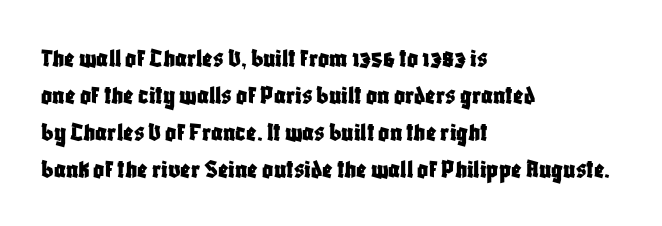
Q: Is the text italic (slanted)? A: No, it is upright.
Q: Is the text underlined? A: No.
Q: How is the paragraph aligned? A: Left-aligned.
Q: Is the spacing between letters normal or unusually wide? A: Normal.
Q: Is the spacing between lines tight, normal or loose? A: Normal.
